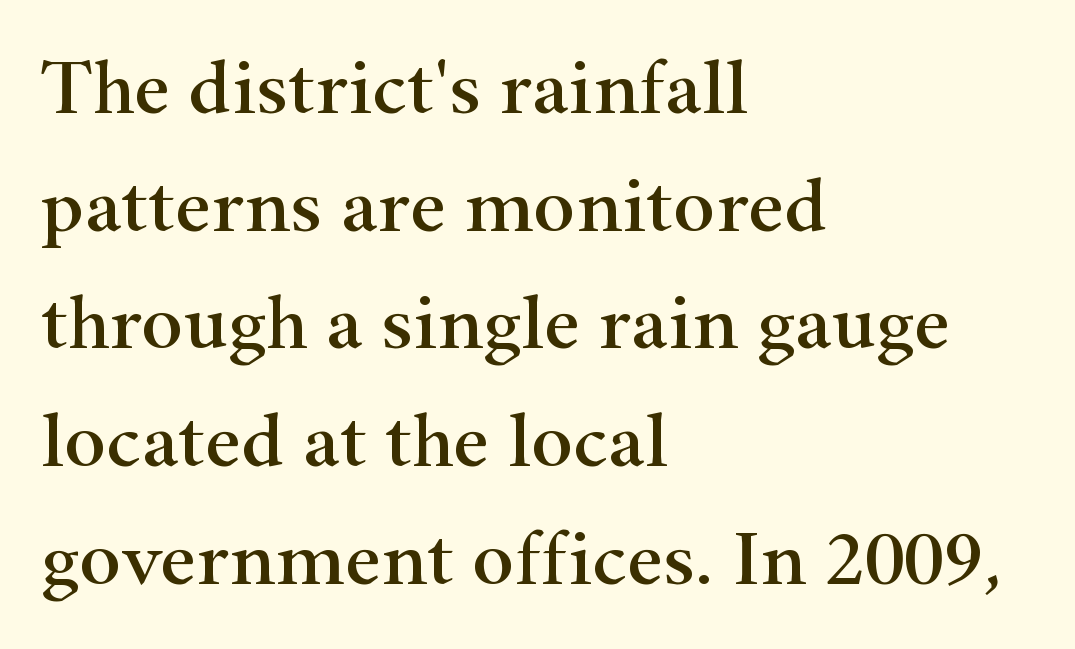
{"serif": "yes", "italic": "no", "width": "wide", "stroke_contrast": "high", "x_height": "small", "monospaced": "no", "underline": "no", "align": "left", "line_spacing": "normal", "line_spacing_ratio": 1.49, "letter_spacing": "normal", "letter_spacing_em": 0.0, "glyph_px": 79}
